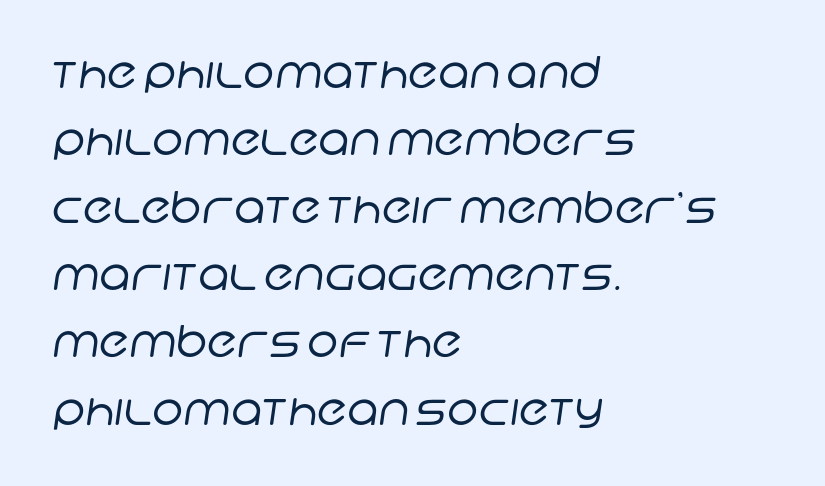
Baseline-to-baseline distance is the conventional proportion of letter height. Compared with a centered layout, this one pins lines to the left instead. Each word holds together tightly as a unit, with standard inter-letter gaps. Letters rest on an invisible, unmarked baseline. A typesetter would call this proportional, since set widths differ per character.
